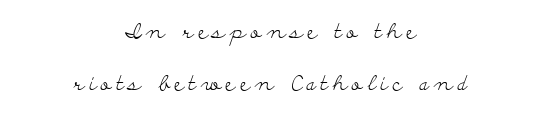
The image shows 21 px text type; set centered, loose line spacing (2.5x), unusually wide letter spacing (+0.22 em), not underlined.
